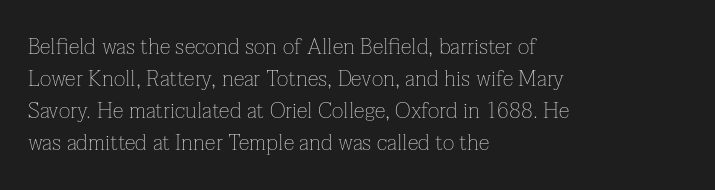
This sample uses an upright cut, with every glyph sitting square on the baseline. Check the space under the baseline: it is left empty. These lines are set flush left with a ragged right edge. Weight: not bold — regular or lighter.
